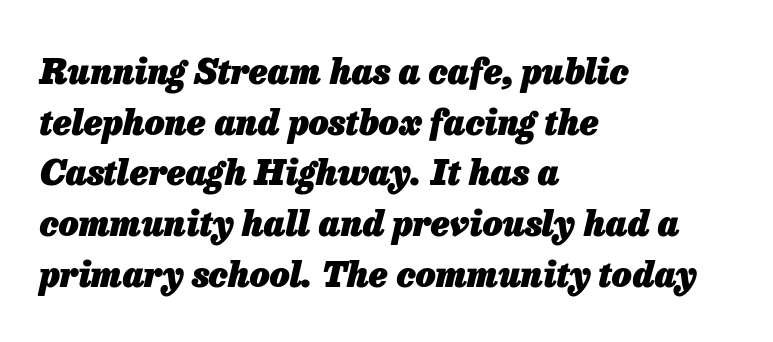
{"italic": "yes", "lean": "right", "slant_degrees": 13, "bold": "yes", "weight": "heavy", "width": "normal", "stroke_contrast": "low", "x_height": "medium", "monospaced": "no", "underline": "no", "align": "left", "line_spacing": "normal", "line_spacing_ratio": 1.45, "letter_spacing": "normal", "letter_spacing_em": 0.0, "glyph_px": 35}
